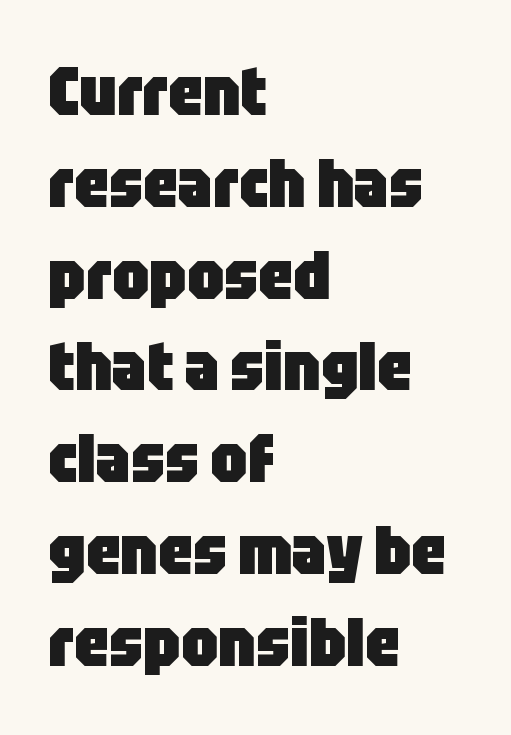
Q: Is the text bold? A: Yes.
Q: Is the text italic (slanted)? A: No, it is upright.
Q: Is the typeface a serif or a sans-serif typeface? A: Sans-serif.
Q: Is the text underlined? A: No.
Q: How is the paragraph aligned? A: Left-aligned.
Q: Is the spacing between letters normal or unusually wide? A: Normal.
Q: Is the spacing between lines tight, normal or loose? A: Normal.
Q: Width (condensed, normal, or wide)? A: Condensed.
Q: Stroke contrast? A: Low.
Q: x-height? A: Large.
Q: Monospaced? A: No.
